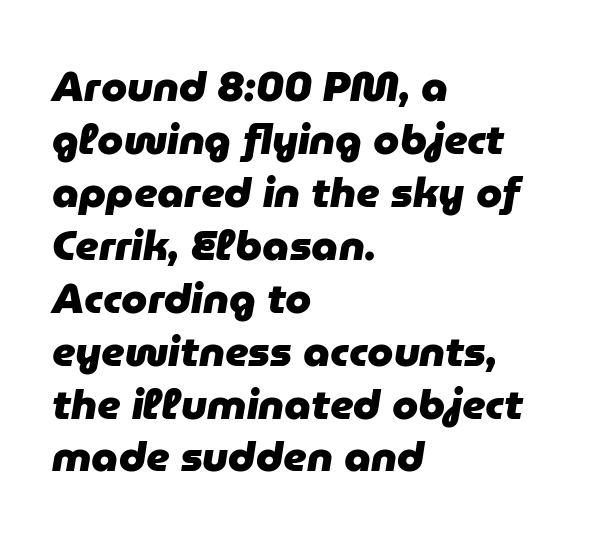
The image shows 42 px heavy type, italic (leaning right); set left-aligned, normal line spacing (1.26x), normal letter spacing, not underlined; low stroke contrast and a medium x-height.
